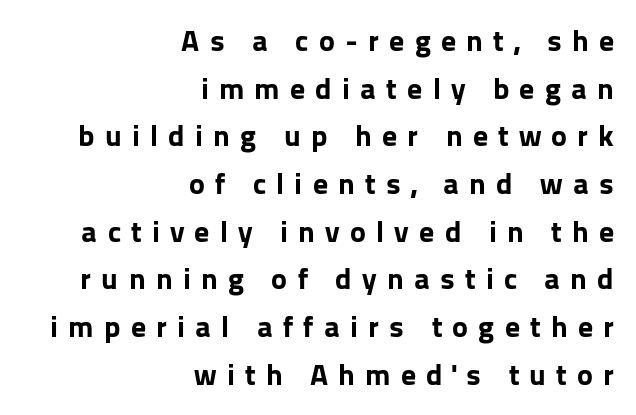
Q: Is the text bold? A: Yes.
Q: Is the text italic (slanted)? A: No, it is upright.
Q: Is the typeface a serif or a sans-serif typeface? A: Sans-serif.
Q: Is the text underlined? A: No.
Q: How is the paragraph aligned? A: Right-aligned.
Q: Is the spacing between letters normal or unusually wide? A: Unusually wide.
Q: Is the spacing between lines tight, normal or loose? A: Normal.
Q: Width (condensed, normal, or wide)? A: Normal.
Q: Stroke contrast? A: Low.
Q: x-height? A: Medium.
Q: Monospaced? A: No.
